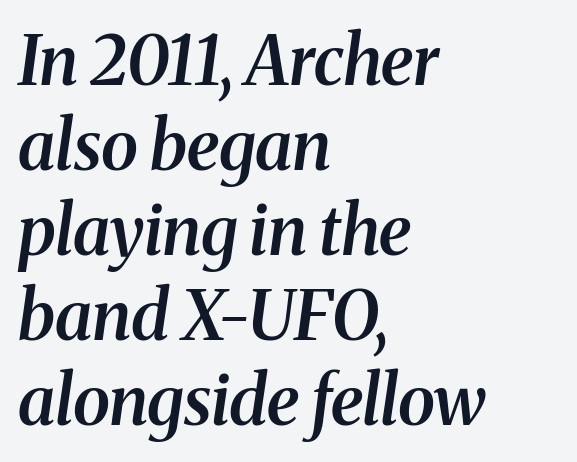
The image shows 68 px semibold serif type, italic (leaning right); set left-aligned, normal line spacing (1.25x), normal letter spacing, not underlined; medium stroke contrast and a medium x-height.
